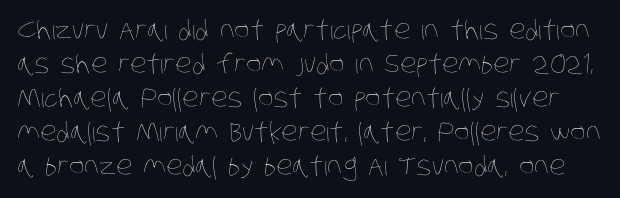
Nothing unusual about the tracking: characters are spaced as the font intends. Underlining? Definitely not there. No heavy texture on the line: the type isn't bold. Regular leading.
